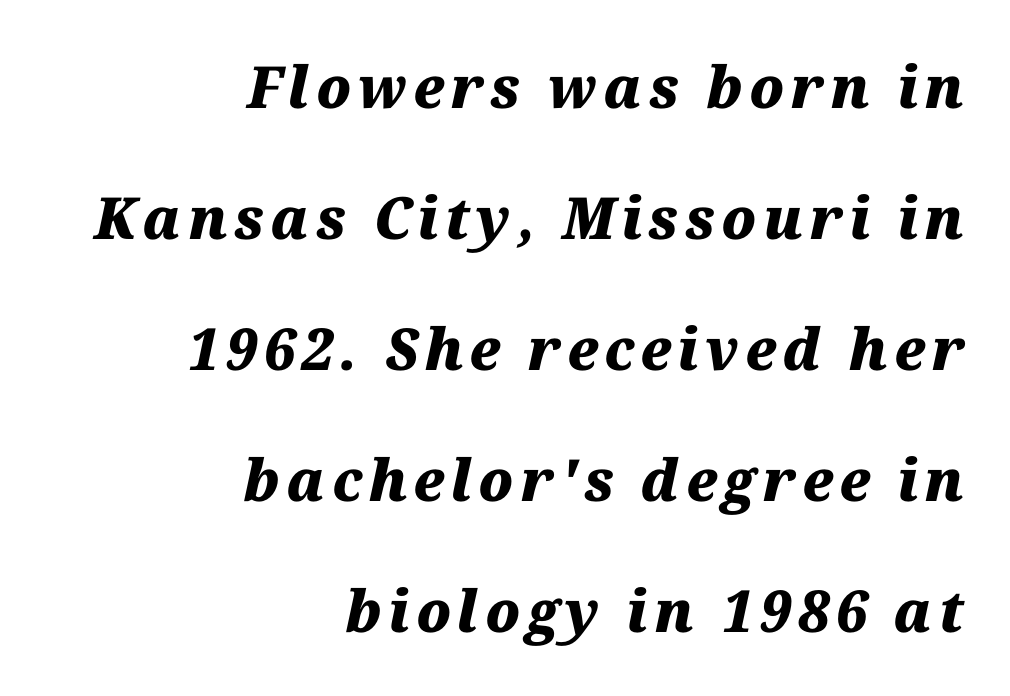
Q: Is the text bold? A: Yes.
Q: Is the text italic (slanted)? A: Yes, it leans right by about 12 degrees.
Q: Is the text underlined? A: No.
Q: How is the paragraph aligned? A: Right-aligned.
Q: Is the spacing between lines tight, normal or loose? A: Loose.
Q: Width (condensed, normal, or wide)? A: Normal.
Q: Stroke contrast? A: Medium.
Q: x-height? A: Medium.
Q: Monospaced? A: No.
